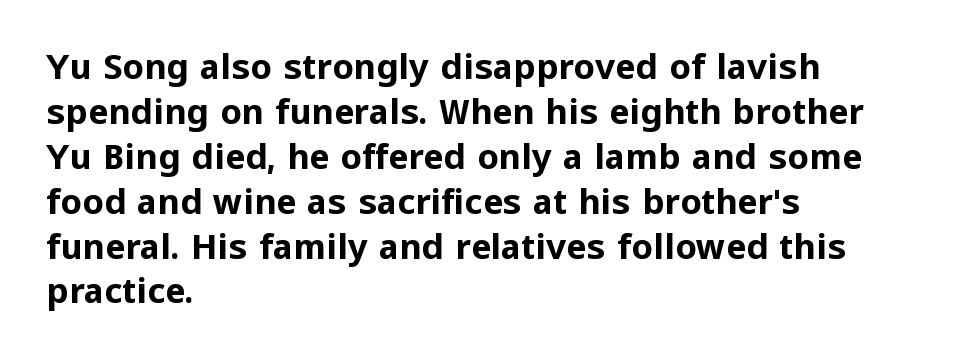
Q: Is the text bold? A: Yes.
Q: Is the text italic (slanted)? A: No, it is upright.
Q: Is the typeface a serif or a sans-serif typeface? A: Sans-serif.
Q: Is the text underlined? A: No.
Q: How is the paragraph aligned? A: Left-aligned.
Q: Is the spacing between letters normal or unusually wide? A: Normal.
Q: Is the spacing between lines tight, normal or loose? A: Normal.
Q: Width (condensed, normal, or wide)? A: Normal.
Q: Stroke contrast? A: Low.
Q: x-height? A: Medium.
Q: Monospaced? A: No.
